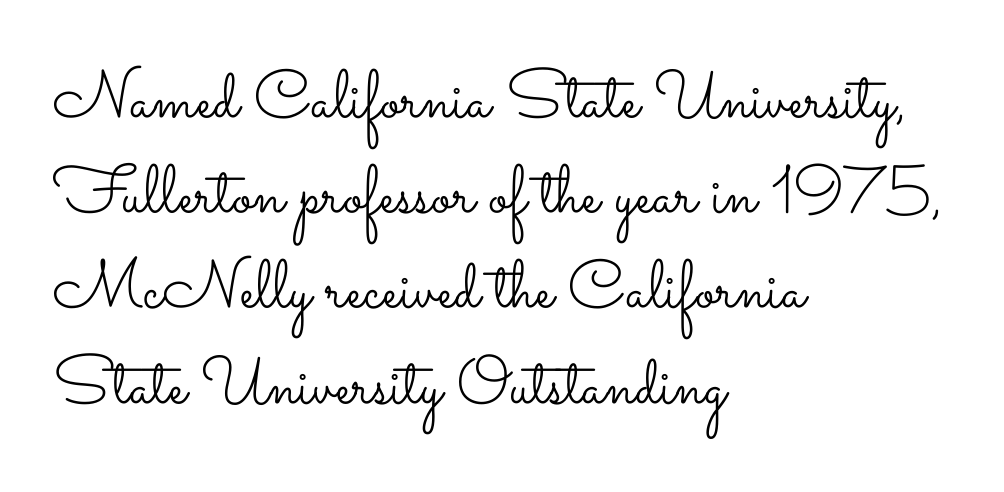
Q: Is the text bold? A: No.
Q: Is the text italic (slanted)? A: Yes.
Q: Is the text underlined? A: No.
Q: How is the paragraph aligned? A: Left-aligned.
Q: Is the spacing between letters normal or unusually wide? A: Normal.
Q: Is the spacing between lines tight, normal or loose? A: Normal.
Q: Width (condensed, normal, or wide)? A: Wide.
Q: Stroke contrast? A: Low.
Q: x-height? A: Small.
Q: Monospaced? A: No.
